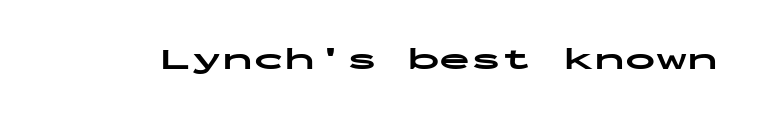
Q: Is the text bold? A: Yes.
Q: Is the text italic (slanted)? A: No, it is upright.
Q: Is the typeface a serif or a sans-serif typeface? A: Sans-serif.
Q: Is the text underlined? A: No.
Q: Is the spacing between letters normal or unusually wide? A: Normal.
Q: Width (condensed, normal, or wide)? A: Wide.
Q: Stroke contrast? A: Low.
Q: x-height? A: Medium.
Q: Monospaced? A: Yes.
